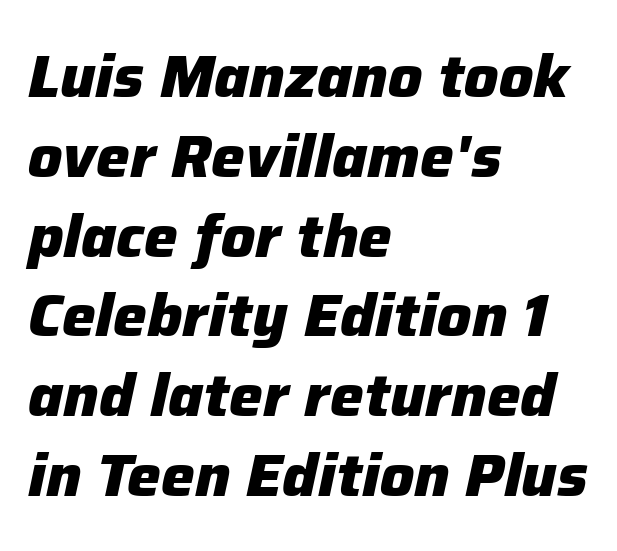
{"italic": "yes", "lean": "right", "slant_degrees": 12, "bold": "yes", "weight": "heavy", "width": "normal", "stroke_contrast": "low", "x_height": "medium", "monospaced": "no", "underline": "no", "align": "left", "line_spacing": "normal", "line_spacing_ratio": 1.33, "letter_spacing": "normal", "letter_spacing_em": 0.0, "glyph_px": 60}
